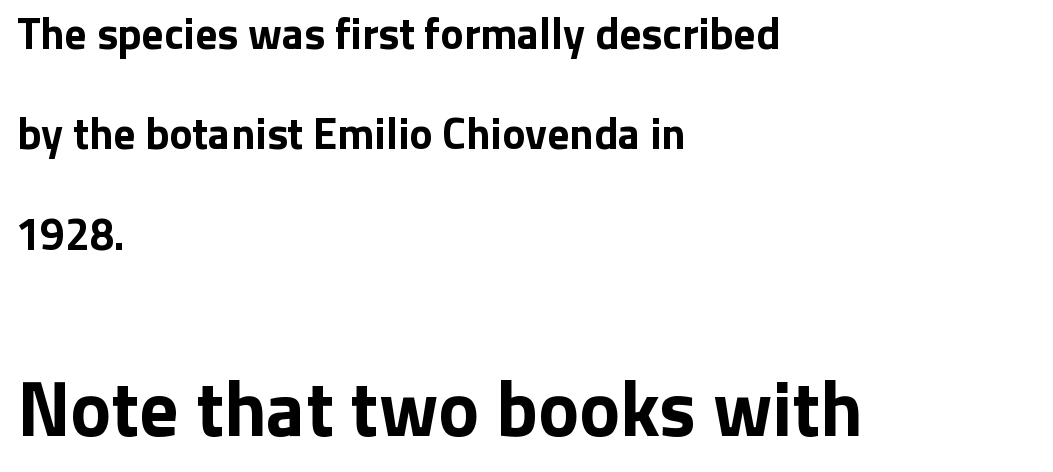
Q: Is the text bold? A: Yes.
Q: Is the text italic (slanted)? A: No, it is upright.
Q: Is the typeface a serif or a sans-serif typeface? A: Sans-serif.
Q: Is the text underlined? A: No.
Q: How is the paragraph aligned? A: Left-aligned.
Q: Is the spacing between letters normal or unusually wide? A: Normal.
Q: Is the spacing between lines tight, normal or loose? A: Loose.
Q: Which block of text is set in a larger size, the first (top) or the second (bottom)? A: The second (bottom) one.
Q: Width (condensed, normal, or wide)? A: Normal.
Q: Stroke contrast? A: Low.
Q: x-height? A: Medium.
Q: Monospaced? A: No.
